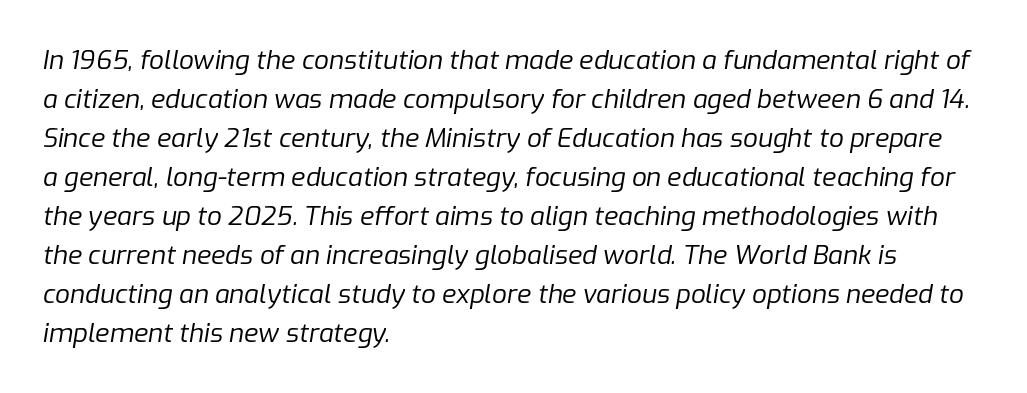
The image shows 26 px text type, italic (leaning right); set left-aligned, normal line spacing (1.5x), normal letter spacing, not underlined.
